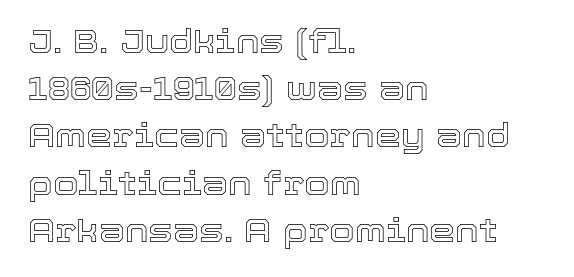
Compared with a centered layout, this one pins lines to the left instead. The words here are not underlined. The line-height multiplier appears to be the usual default. Think of a printed novel: that variable character pitch is what you see here. Quick note: not italic, upright.
